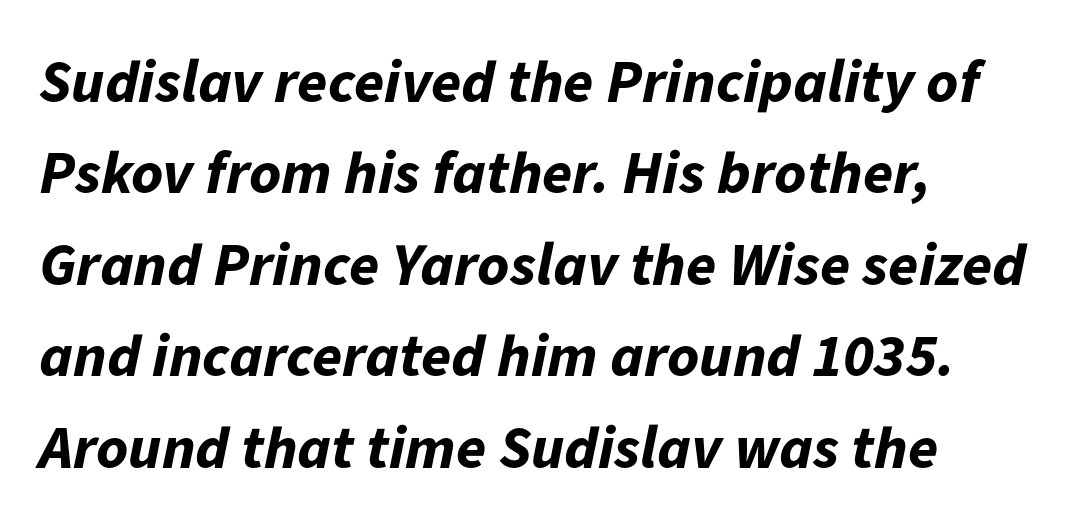
{"italic": "yes", "lean": "right", "slant_degrees": 11, "bold": "yes", "weight": "bold", "width": "normal", "stroke_contrast": "low", "x_height": "medium", "monospaced": "no", "underline": "no", "align": "left", "line_spacing": "normal", "line_spacing_ratio": 1.5, "letter_spacing": "normal", "letter_spacing_em": 0.0, "glyph_px": 61}
